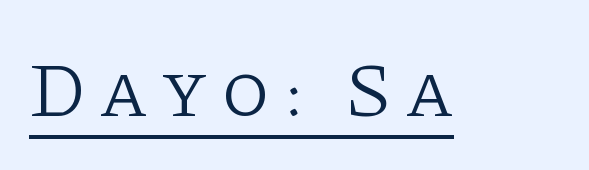
Nothing heavy about these letters — not bold at all. Yep, those are serifs on the letters. Emphasis is given by a line drawn under the lettering. The letters stand upright; this is a roman face. Proportional: the letters do not fall into vertical columns.
